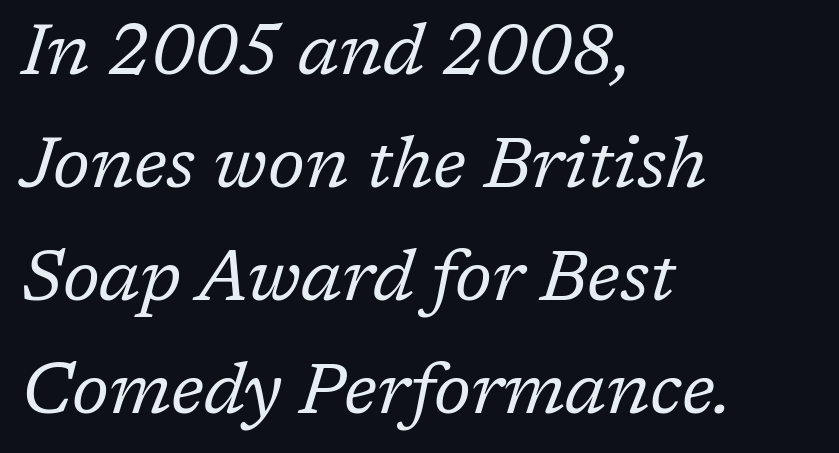
The image shows 71 px regular-weight serif type, italic (leaning right); set left-aligned, normal line spacing (1.59x), normal letter spacing, not underlined; low stroke contrast and a medium x-height.
